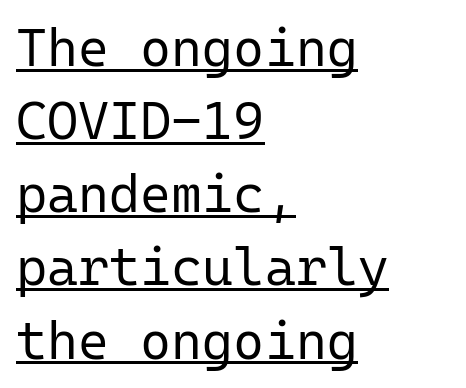
The image shows 53 px regular-weight sans-serif type, upright, monospaced; set left-aligned, normal line spacing (1.38x), normal letter spacing, underlined; low stroke contrast and a medium x-height.
